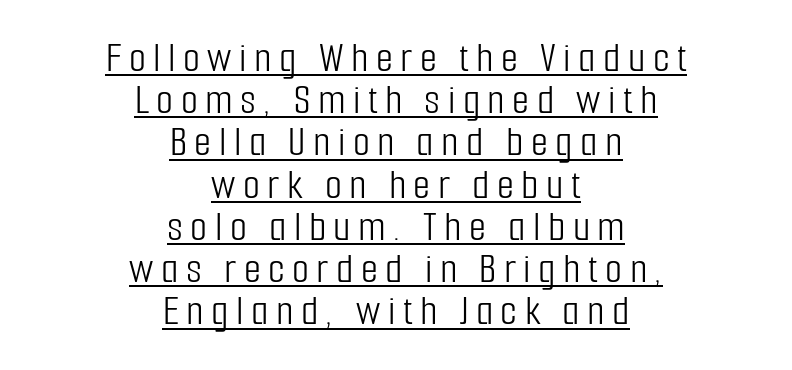
Q: Is the text bold? A: No.
Q: Is the text italic (slanted)? A: No, it is upright.
Q: Is the typeface a serif or a sans-serif typeface? A: Sans-serif.
Q: Is the text underlined? A: Yes.
Q: How is the paragraph aligned? A: Centered.
Q: Is the spacing between lines tight, normal or loose? A: Tight.
Q: Width (condensed, normal, or wide)? A: Condensed.
Q: Stroke contrast? A: Low.
Q: x-height? A: Medium.
Q: Monospaced? A: No.
